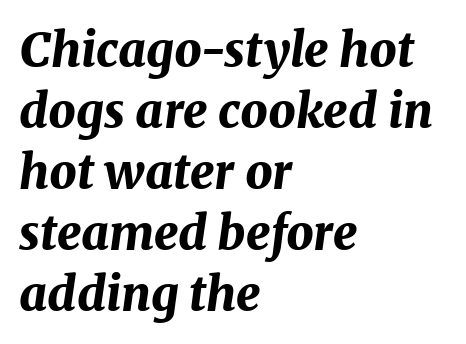
{"italic": "yes", "lean": "right", "slant_degrees": 8, "bold": "yes", "weight": "bold", "width": "normal", "stroke_contrast": "medium", "x_height": "medium", "monospaced": "no", "underline": "no", "align": "left", "line_spacing": "normal", "line_spacing_ratio": 1.27, "letter_spacing": "normal", "letter_spacing_em": 0.0, "glyph_px": 48}
